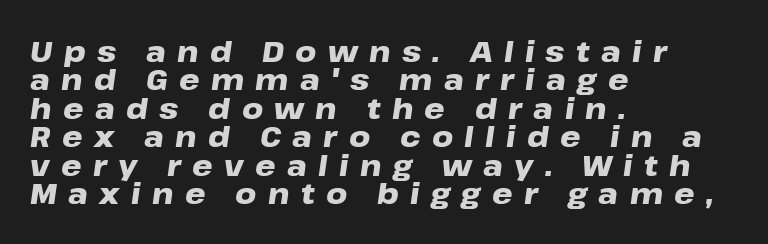
The rendering uses a small line-height, squeezing the rows. Type without underlining. Line starts are locked; line ends wander. Look at the stroke-to-counter ratio: heavy, a bold. Character widths vary here, with narrow letters taking less room than wide ones.
